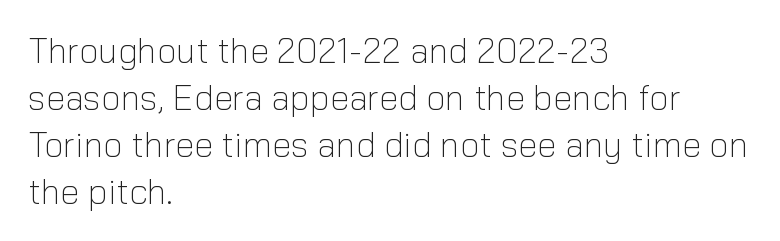
The image shows 35 px light sans-serif type, upright; set left-aligned, normal line spacing (1.34x), normal letter spacing, not underlined; low stroke contrast and a medium x-height.
